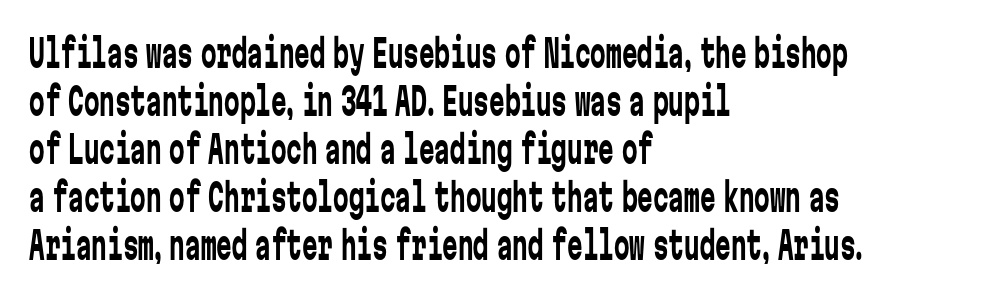
The ragged edge is on the right, which tells us the setting is flush left. The letters carry no serifs — their stems end cleanly without finishing strokes. Ink coverage per letter is moderate at most. Lines of text with bare space underneath.
